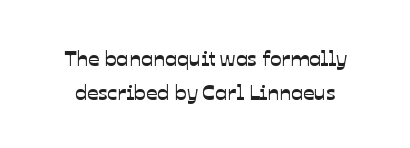
{"underline": "no", "line_spacing": "normal", "line_spacing_ratio": 1.54, "letter_spacing": "normal", "letter_spacing_em": 0.0, "glyph_px": 22}
